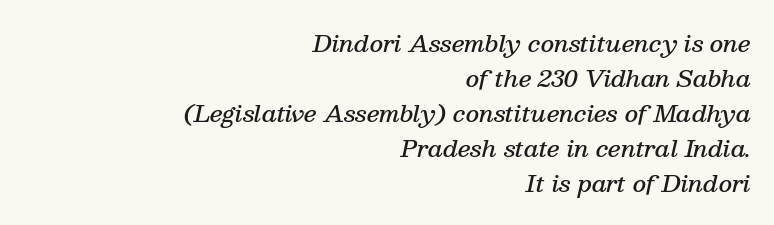
The image shows 23 px text type, italic (leaning right); set right-aligned, normal line spacing (1.52x), normal letter spacing, not underlined.
